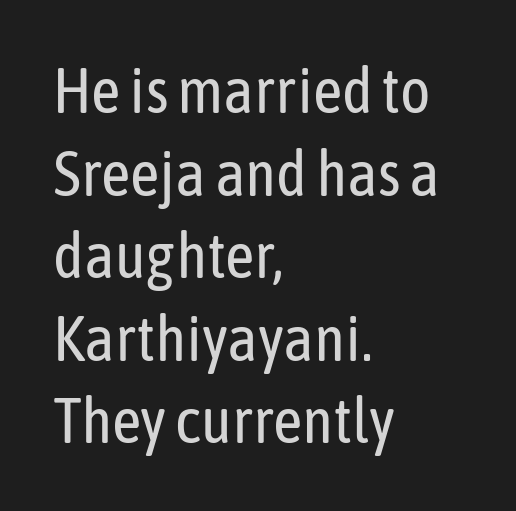
{"serif": "no", "italic": "no", "bold": "no", "weight": "regular", "width": "condensed", "stroke_contrast": "low", "x_height": "medium", "monospaced": "no", "underline": "no", "align": "left", "line_spacing": "normal", "line_spacing_ratio": 1.29, "letter_spacing": "normal", "letter_spacing_em": 0.0, "glyph_px": 64}
